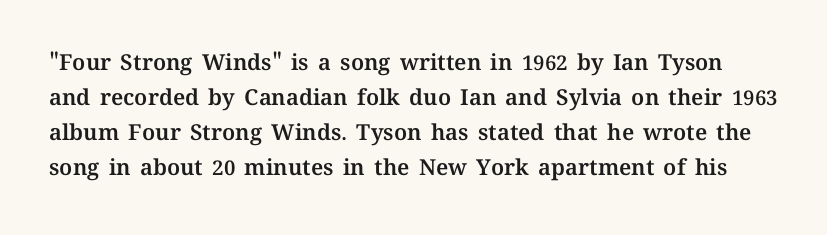
{"italic": "no", "underline": "no", "line_spacing": "normal", "line_spacing_ratio": 1.59, "letter_spacing": "normal", "letter_spacing_em": 0.0, "glyph_px": 22}
